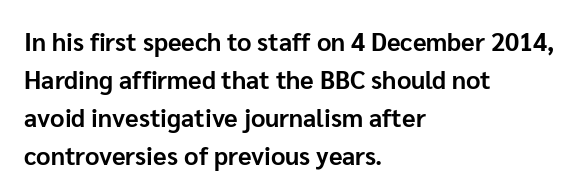
Leftover space on each line is placed entirely after the last word. Normally led — the rows are evenly, conventionally spaced. Type without underlining. Here the glyphs are tracked normally, forming tight word shapes.
